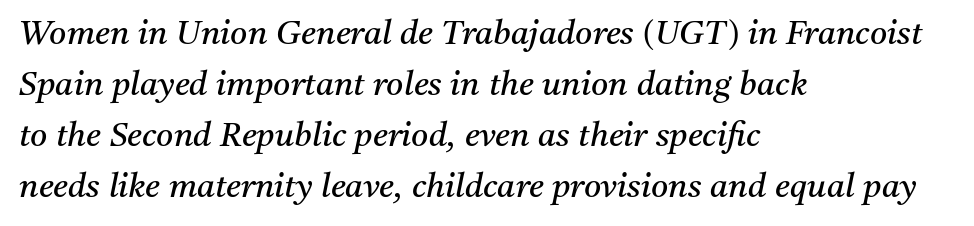
If you measured baseline to baseline, you'd find a middling distance. The letters advance in unequal steps, a hallmark of proportional type. The baseline area is clear. Every character sits at an angle, as italics do. Caption: multi-line text, flush left, ragged right.
